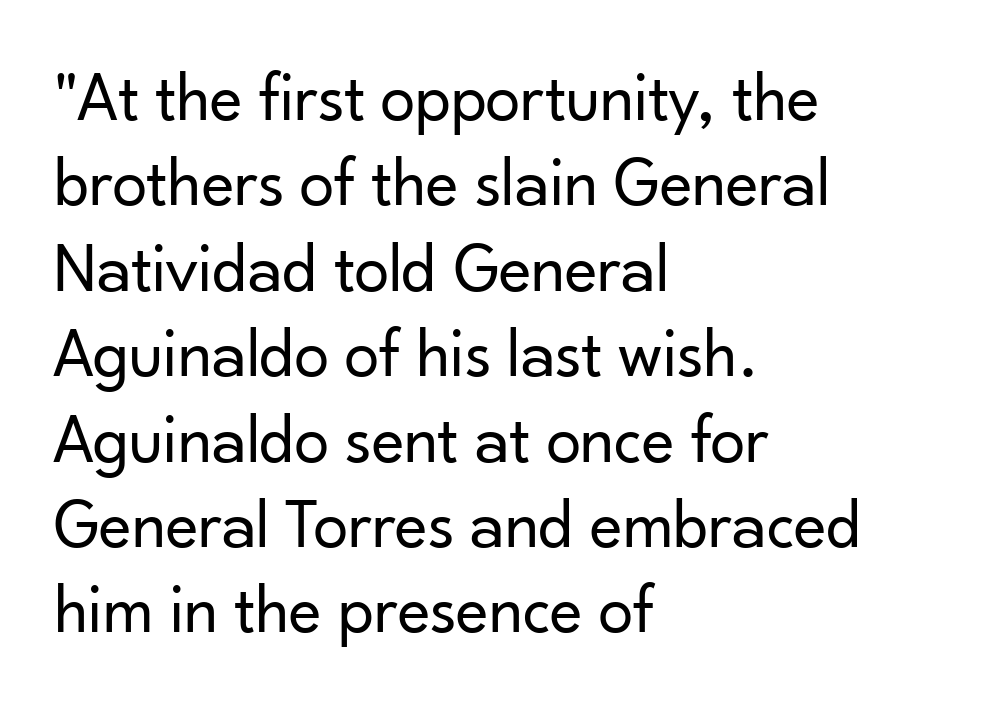
{"serif": "no", "italic": "no", "bold": "no", "weight": "regular", "width": "normal", "stroke_contrast": "low", "x_height": "small", "monospaced": "no", "underline": "no", "align": "left", "line_spacing_ratio": 1.22, "letter_spacing": "normal", "letter_spacing_em": 0.0, "glyph_px": 70}
